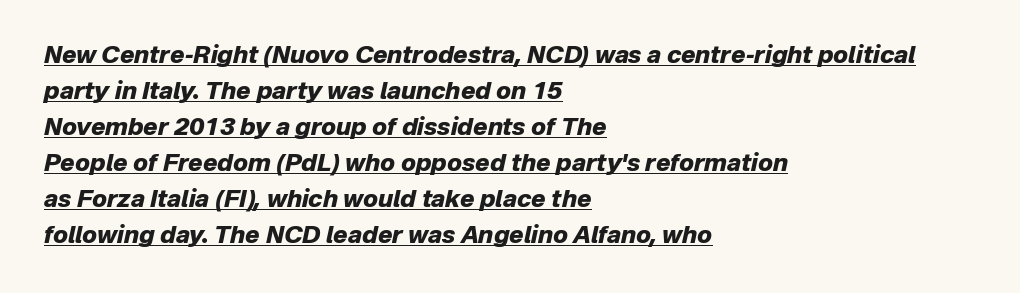
{"italic": "yes", "lean": "right", "slant_degrees": 12, "bold": "yes", "underline": "yes", "align": "left", "line_spacing": "normal", "line_spacing_ratio": 1.5, "letter_spacing": "normal", "letter_spacing_em": 0.0, "glyph_px": 24}
